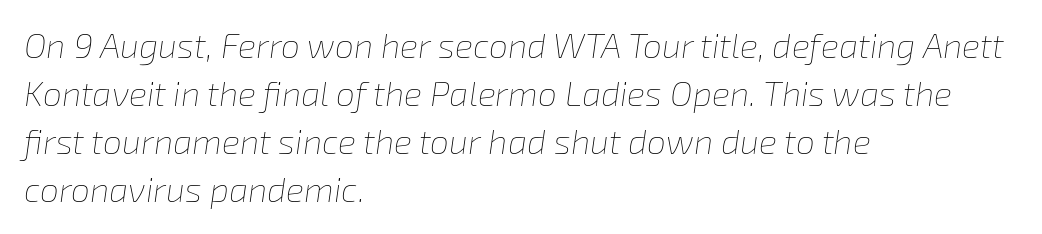
{"italic": "yes", "lean": "right", "slant_degrees": 8, "bold": "no", "weight": "thin", "width": "normal", "stroke_contrast": "low", "x_height": "medium", "monospaced": "no", "underline": "no", "align": "left", "line_spacing": "normal", "line_spacing_ratio": 1.41, "letter_spacing": "normal", "letter_spacing_em": 0.0, "glyph_px": 34}
